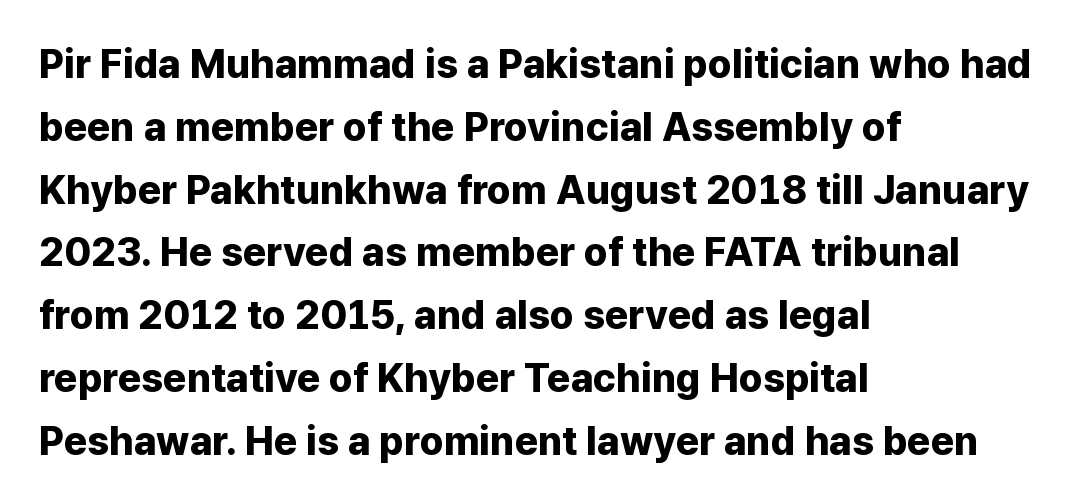
Reading down the block, your eye returns to a fixed left position each line. The glyphs have the mass of a bold cut. The rendering uses a moderate line-height, typical for paragraphs. It's the straight-up-and-down kind of type. Regarding serifs, this sample does without them. Tracking here is standard; glyphs follow each other at the usual distance.
